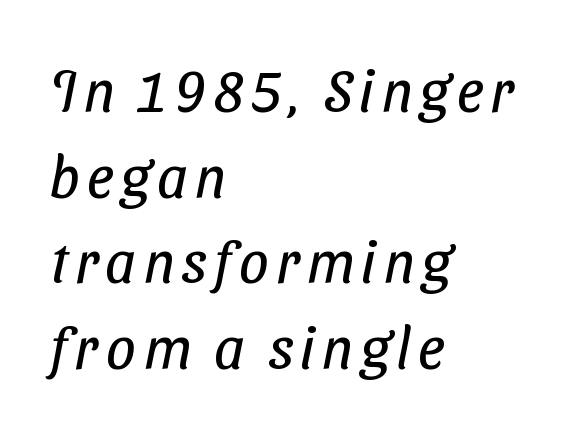
{"serif": "no", "bold": "no", "weight": "regular", "width": "condensed", "stroke_contrast": "low", "x_height": "medium", "monospaced": "no", "underline": "no", "align": "left", "line_spacing": "normal", "line_spacing_ratio": 1.45, "glyph_px": 59}
